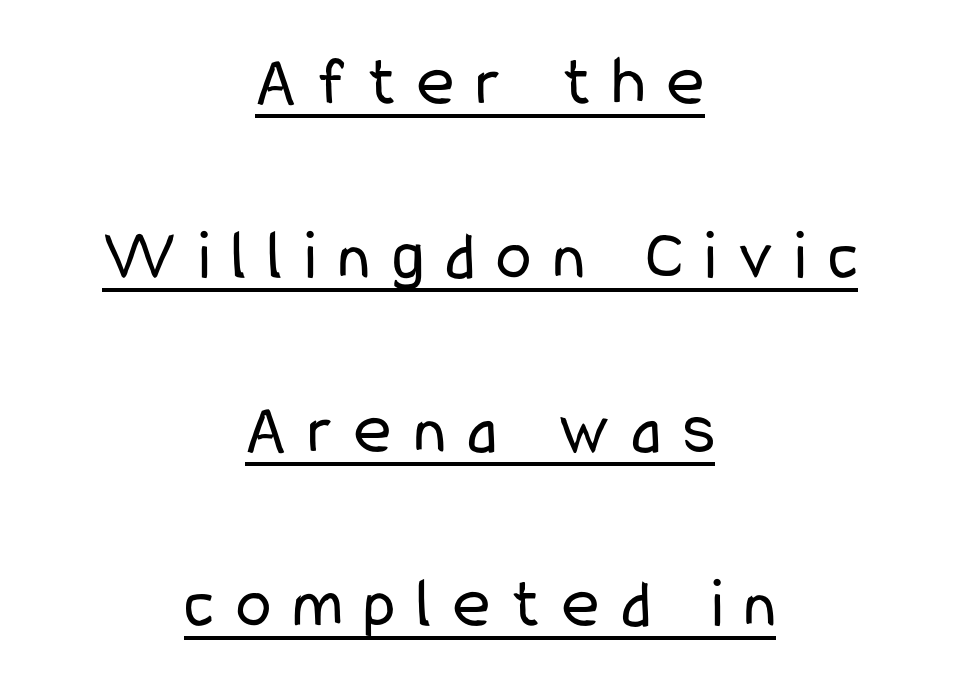
If you drew a line through each stem, it would be perfectly vertical. The setting favours the middle, as headings and verse often do. Widely set lines give the paragraph a tall, airy silhouette. The letters carry no serifs — their stems end cleanly without finishing strokes. Do the characters align in a grid? No, the font is proportional.
